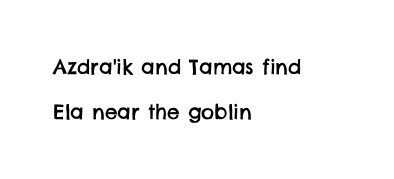
Descenders are the only things crossing below the line. Standard letterfit; no display-style spreading of the glyphs. Widely set lines give the paragraph a tall, airy silhouette. The typesetter chose a ragged-right arrangement here.
